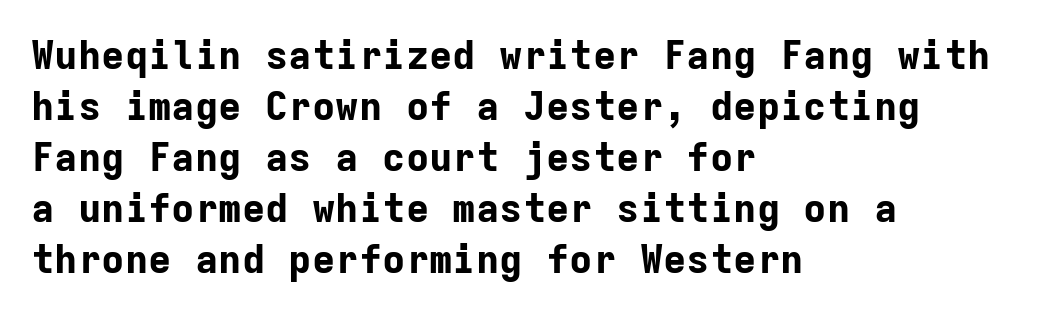
The image shows 39 px bold sans-serif type, upright, monospaced; set left-aligned, normal line spacing (1.31x), normal letter spacing, not underlined; low stroke contrast and a medium x-height.
